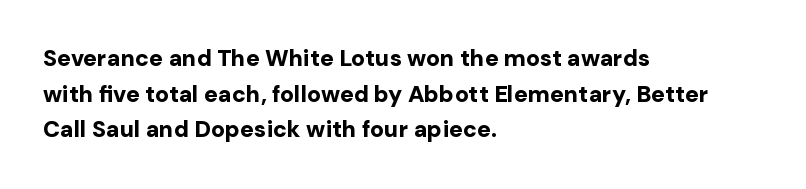
Q: Is the text bold? A: Yes.
Q: Is the text italic (slanted)? A: No, it is upright.
Q: Is the text underlined? A: No.
Q: How is the paragraph aligned? A: Left-aligned.
Q: Is the spacing between letters normal or unusually wide? A: Normal.
Q: Is the spacing between lines tight, normal or loose? A: Normal.
